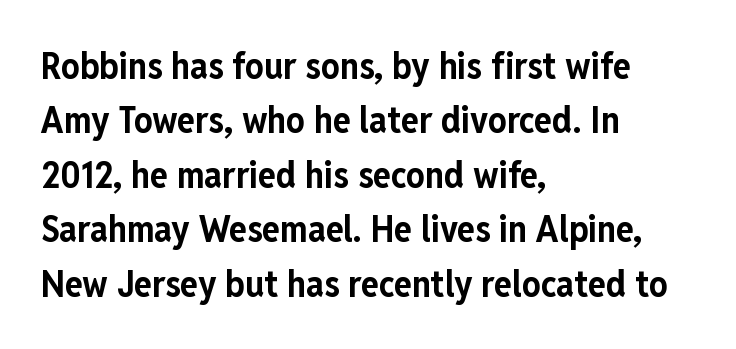
Q: Is the text bold? A: Yes.
Q: Is the text italic (slanted)? A: No, it is upright.
Q: Is the typeface a serif or a sans-serif typeface? A: Sans-serif.
Q: Is the text underlined? A: No.
Q: How is the paragraph aligned? A: Left-aligned.
Q: Is the spacing between letters normal or unusually wide? A: Normal.
Q: Is the spacing between lines tight, normal or loose? A: Normal.
Q: Width (condensed, normal, or wide)? A: Condensed.
Q: Stroke contrast? A: Low.
Q: x-height? A: Medium.
Q: Monospaced? A: No.
